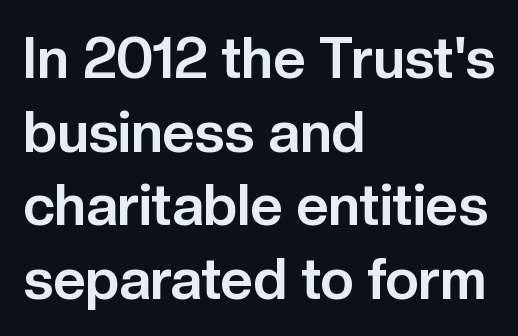
Letter spacing: default. The characters look thick and weighty, a clear bold. Looks like regular typesetting: each glyph gets only the width it needs. Nobody drew a line under any word here.
